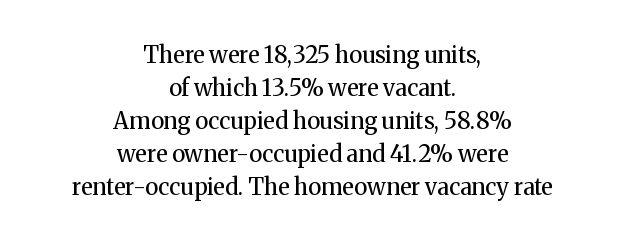
The letters look calm and open, with moderate or lighter stems. Italic: no, the glyphs are upright roman. Compared with typical paragraphs, the rows here are spaced about the same. The face used here is rendered with its standard letterfit. These lines stack symmetrically, like a column narrowing and widening about its center. Honestly, there is no underline to notice here at all.
